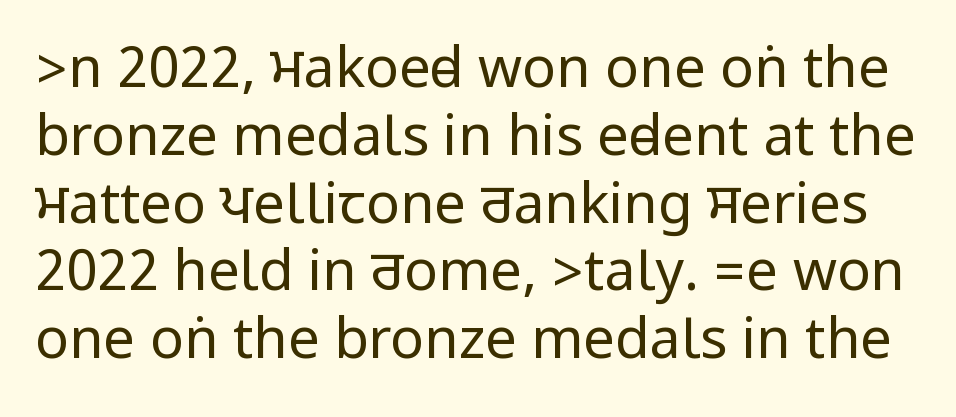
Q: Is the text bold? A: No.
Q: Is the text italic (slanted)? A: No, it is upright.
Q: Is the typeface a serif or a sans-serif typeface? A: Sans-serif.
Q: Is the text underlined? A: No.
Q: Is the spacing between letters normal or unusually wide? A: Normal.
Q: Width (condensed, normal, or wide)? A: Condensed.
Q: Stroke contrast? A: Low.
